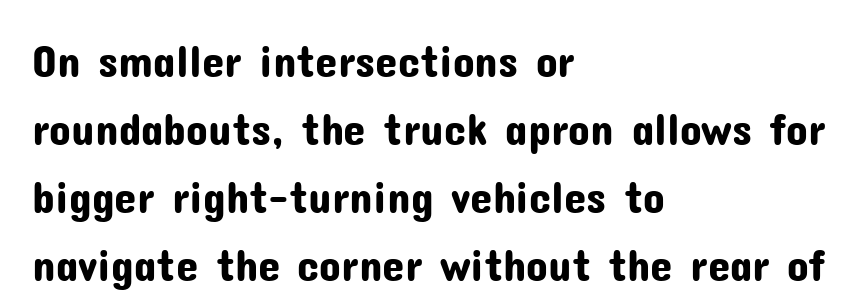
The image shows 45 px sans-serif type, upright; set left-aligned, normal line spacing (1.51x), normal letter spacing, not underlined; low stroke contrast and a medium x-height.
